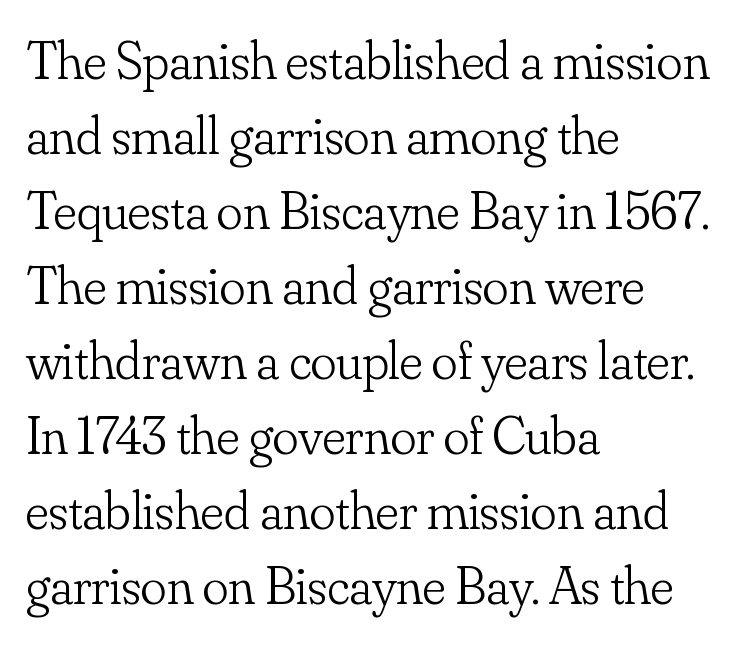
The image shows 54 px light serif type, upright; set left-aligned, normal line spacing (1.39x), normal letter spacing, not underlined; low stroke contrast and a small x-height.
